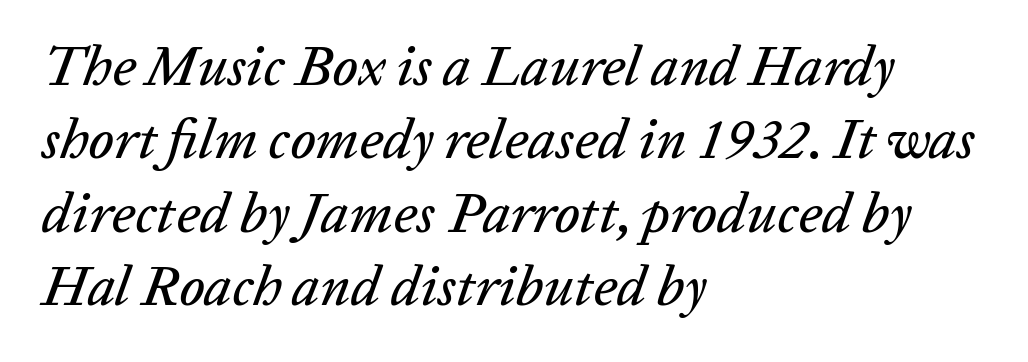
The image shows 56 px text type, italic (leaning right); set left-aligned, normal line spacing (1.31x), normal letter spacing, not underlined; low stroke contrast and a medium x-height.
